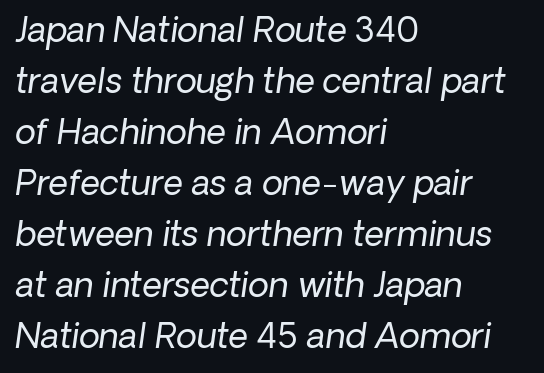
{"italic": "yes", "lean": "right", "slant_degrees": 8, "bold": "no", "weight": "regular", "width": "normal", "stroke_contrast": "low", "x_height": "medium", "monospaced": "no", "underline": "no", "align": "left", "line_spacing": "normal", "line_spacing_ratio": 1.5, "letter_spacing": "normal", "letter_spacing_em": 0.0, "glyph_px": 34}
